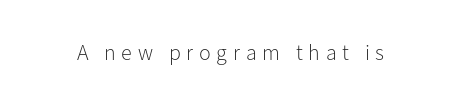
Q: Is the text bold? A: No.
Q: Is the text italic (slanted)? A: No, it is upright.
Q: Is the text underlined? A: No.
Q: Is the spacing between letters normal or unusually wide? A: Unusually wide.
